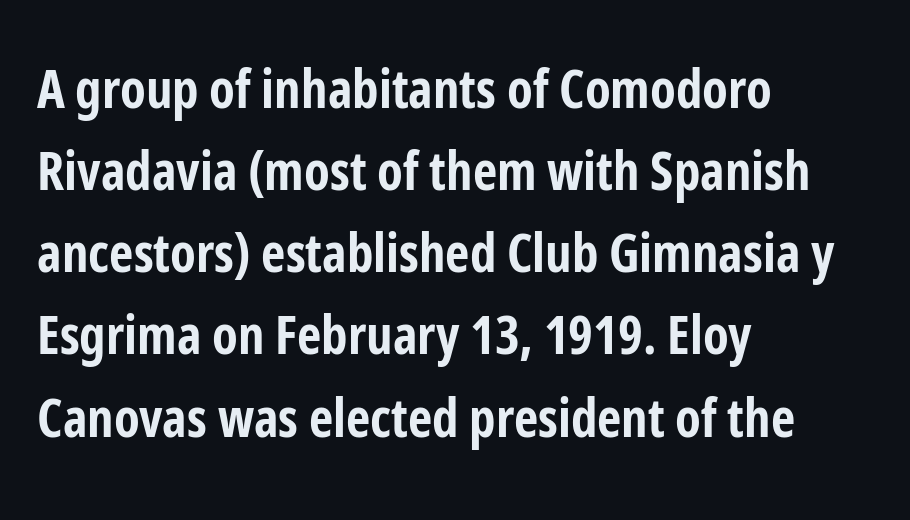
A clean baseline with only descenders dipping below it. These lines are rendered in a variable-pitch font. These lines stack with their left ends in a neat column. Does the lettering tilt? It doesn't — this is upright. The type family on display is of the sans-serif kind. How would I describe the line gaps? Plain and ordinary.
